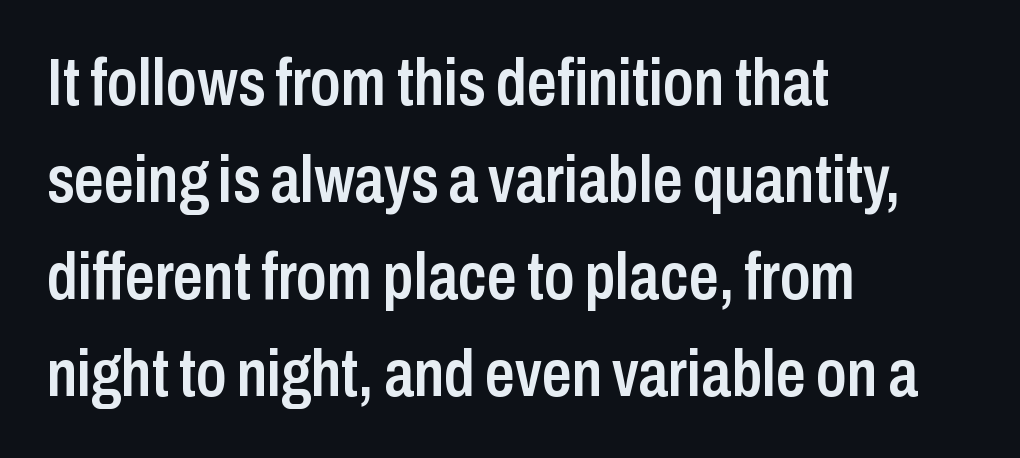
{"serif": "no", "italic": "no", "bold": "semi", "weight": "semibold", "width": "condensed", "stroke_contrast": "low", "x_height": "medium", "monospaced": "no", "underline": "no", "align": "left", "line_spacing": "normal", "line_spacing_ratio": 1.47, "letter_spacing": "normal", "letter_spacing_em": 0.0, "glyph_px": 66}
